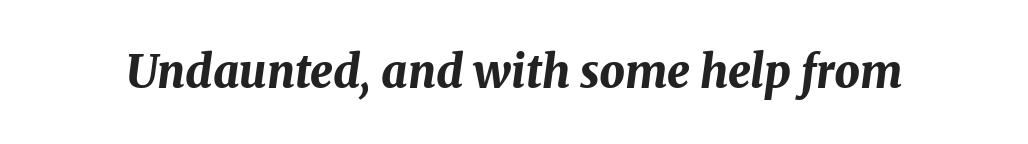
{"italic": "yes", "lean": "right", "slant_degrees": 8, "bold": "yes", "weight": "bold", "width": "normal", "stroke_contrast": "medium", "x_height": "medium", "monospaced": "no", "underline": "no", "letter_spacing": "normal", "letter_spacing_em": 0.0, "glyph_px": 45}
